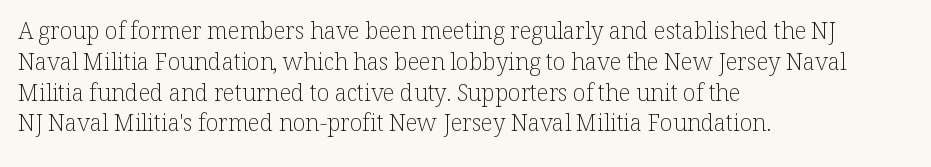
The image shows 23 px text type, upright; set left-aligned, normal line spacing (1.34x), normal letter spacing, not underlined.
